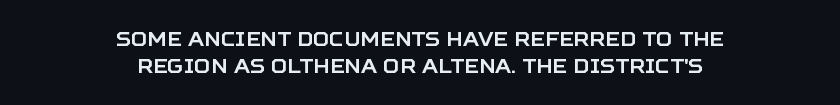
The image shows 20 px text type, upright; set centered, normal line spacing (1.37x), normal letter spacing, not underlined.
